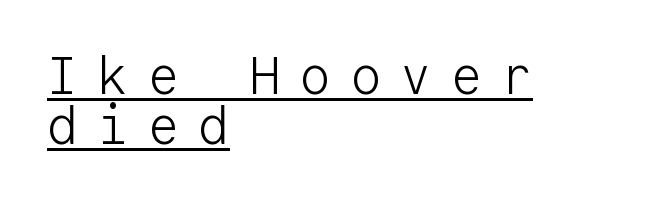
Q: Is the text bold? A: No.
Q: Is the text italic (slanted)? A: No, it is upright.
Q: Is the typeface a serif or a sans-serif typeface? A: Sans-serif.
Q: Is the text underlined? A: Yes.
Q: How is the paragraph aligned? A: Left-aligned.
Q: Is the spacing between letters normal or unusually wide? A: Unusually wide.
Q: Is the spacing between lines tight, normal or loose? A: Tight.
Q: Width (condensed, normal, or wide)? A: Normal.
Q: Stroke contrast? A: Low.
Q: x-height? A: Medium.
Q: Monospaced? A: Yes.
